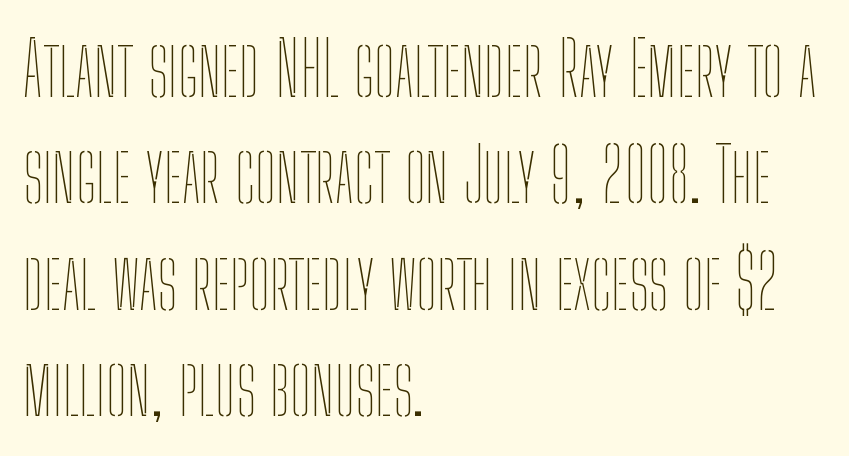
Q: Is the text bold? A: No.
Q: Is the text italic (slanted)? A: No, it is upright.
Q: Is the text underlined? A: No.
Q: How is the paragraph aligned? A: Left-aligned.
Q: Is the spacing between letters normal or unusually wide? A: Normal.
Q: Is the spacing between lines tight, normal or loose? A: Normal.
Q: Width (condensed, normal, or wide)? A: Condensed.
Q: Stroke contrast? A: Low.
Q: x-height? A: Medium.
Q: Monospaced? A: No.
